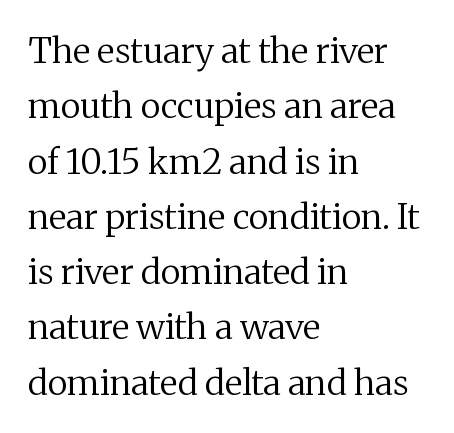
Only glyphs here, with clear space below each row. Standard letterfit; no display-style spreading of the glyphs. Each stroke keeps to a modest, everyday thickness or less. Honestly, the row spacing looks completely unremarkable.
